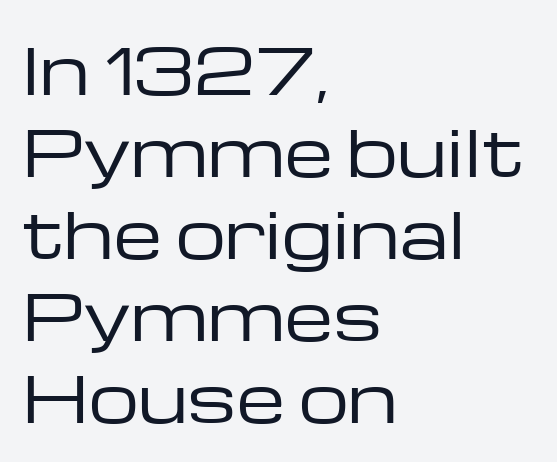
{"serif": "no", "italic": "no", "bold": "no", "weight": "regular", "width": "wide", "stroke_contrast": "low", "x_height": "medium", "monospaced": "no", "underline": "no", "align": "left", "line_spacing": "normal", "line_spacing_ratio": 1.3, "letter_spacing": "normal", "letter_spacing_em": 0.0, "glyph_px": 63}
